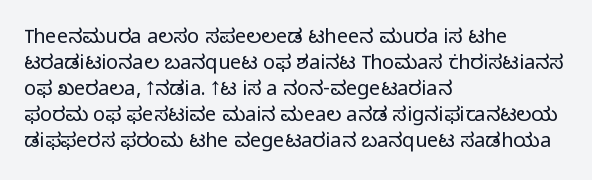
The image shows 20 px text type, upright; set left-aligned, normal line spacing (1.3x), normal letter spacing, not underlined.
